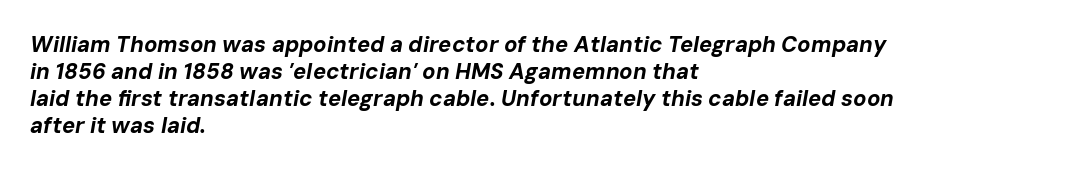
The image shows 22 px bold type, italic (leaning right); set left-aligned, line spacing 1.22x, normal letter spacing, not underlined.
